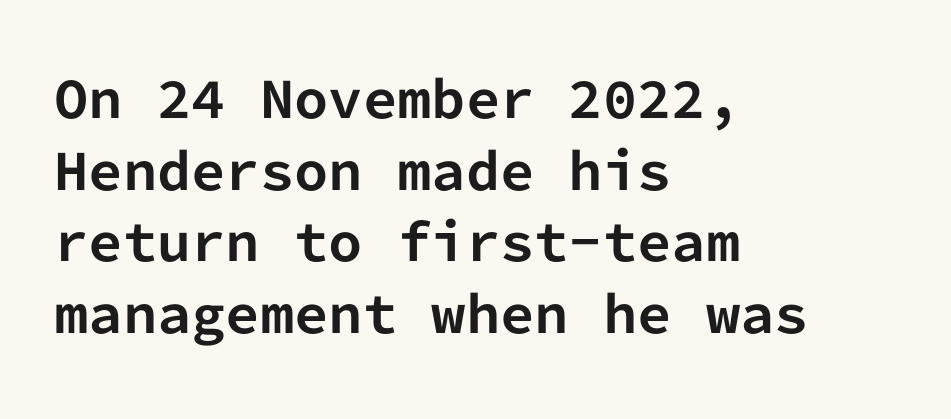
The image shows 49 px bold sans-serif type, upright, monospaced; set left-aligned, normal line spacing (1.46x), normal letter spacing, not underlined; low stroke contrast and a medium x-height.
